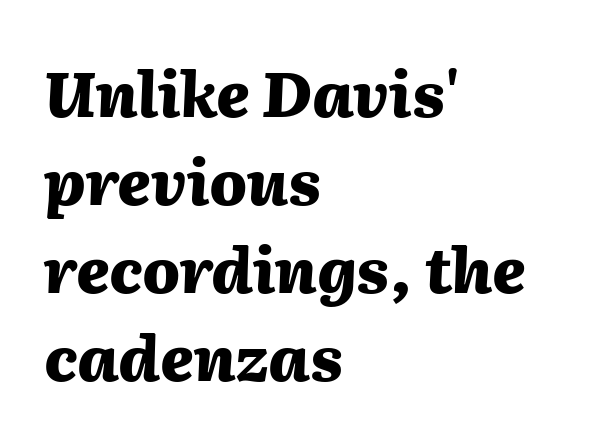
{"italic": "yes", "lean": "right", "slant_degrees": 2, "bold": "yes", "weight": "heavy", "width": "normal", "stroke_contrast": "medium", "x_height": "medium", "monospaced": "no", "underline": "no", "align": "left", "line_spacing": "normal", "line_spacing_ratio": 1.42, "letter_spacing": "normal", "letter_spacing_em": 0.0, "glyph_px": 62}
